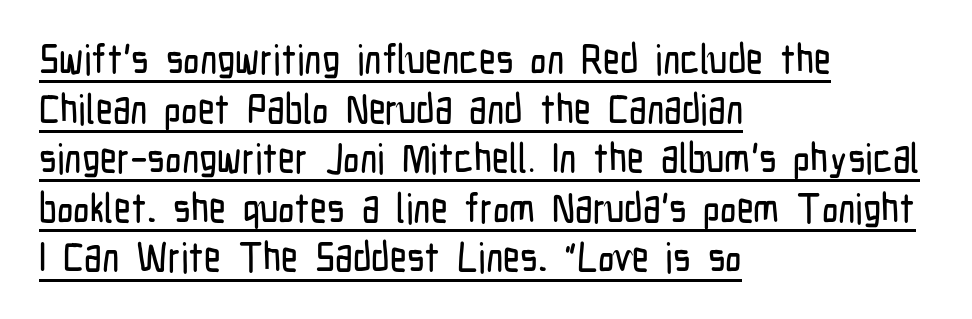
The image shows 41 px condensed sans-serif type, upright; set left-aligned, line spacing 1.21x, normal letter spacing, underlined; low stroke contrast and a medium x-height.
